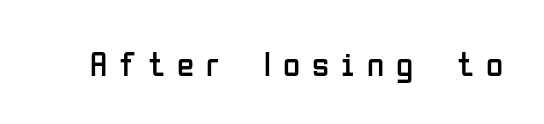
{"serif": "no", "italic": "no", "bold": "no", "weight": "regular", "width": "condensed", "stroke_contrast": "low", "x_height": "medium", "monospaced": "no", "underline": "no", "letter_spacing": "wide", "letter_spacing_em": 0.34, "glyph_px": 35}
